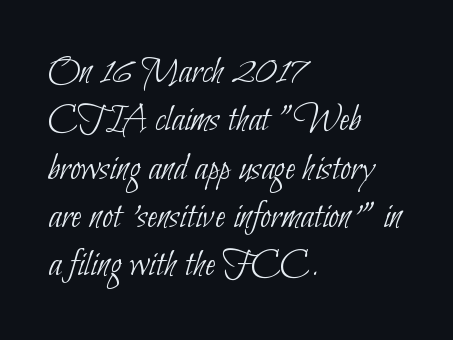
Left-aligned paragraph, ragged on the right. These glyphs show unthickened strokes, regular width or finer. How are the letters spaced? Ordinarily, with no added tracking. A bare baseline throughout the passage. Is this a sans? Yes — the strokes have no serifs.
